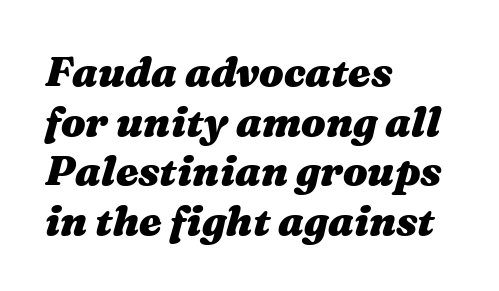
Q: Is the text bold? A: Yes.
Q: Is the text italic (slanted)? A: Yes, it leans right by about 16 degrees.
Q: Is the text underlined? A: No.
Q: How is the paragraph aligned? A: Left-aligned.
Q: Is the spacing between letters normal or unusually wide? A: Normal.
Q: Width (condensed, normal, or wide)? A: Wide.
Q: Stroke contrast? A: Medium.
Q: x-height? A: Medium.
Q: Monospaced? A: No.
